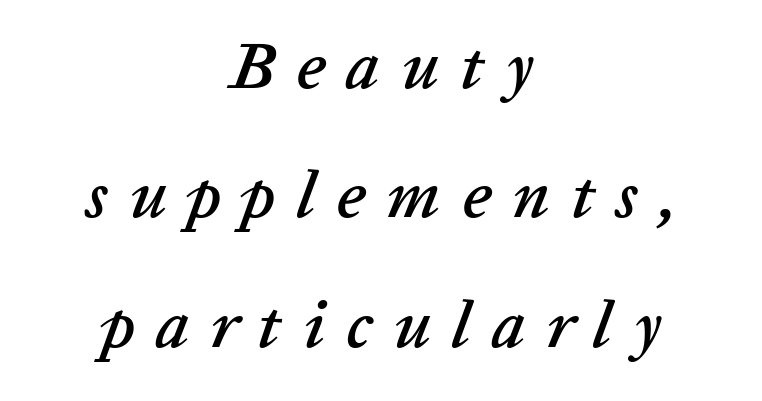
Q: Is the text italic (slanted)? A: Yes, it leans right by about 20 degrees.
Q: Is the text underlined? A: No.
Q: How is the paragraph aligned? A: Centered.
Q: Is the spacing between letters normal or unusually wide? A: Unusually wide.
Q: Is the spacing between lines tight, normal or loose? A: Loose.
Q: Width (condensed, normal, or wide)? A: Normal.
Q: Stroke contrast? A: Low.
Q: x-height? A: Medium.
Q: Monospaced? A: No.
